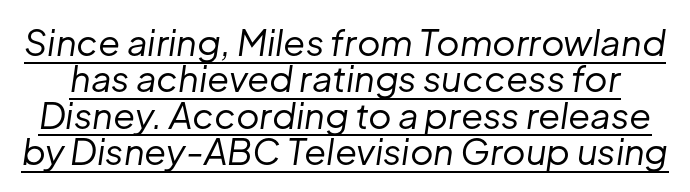
{"italic": "yes", "lean": "right", "slant_degrees": 8, "bold": "no", "weight": "regular", "width": "normal", "stroke_contrast": "low", "x_height": "medium", "monospaced": "no", "underline": "yes", "line_spacing": "tight", "line_spacing_ratio": 1.01, "letter_spacing": "normal", "letter_spacing_em": 0.0, "glyph_px": 36}
